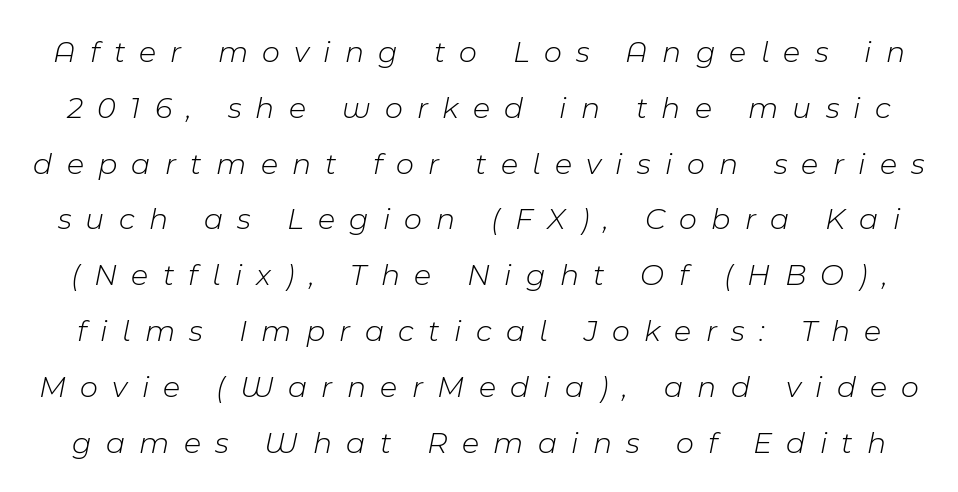
Q: Is the text bold? A: No.
Q: Is the text italic (slanted)? A: Yes, it leans right by about 11 degrees.
Q: Is the text underlined? A: No.
Q: Is the spacing between letters normal or unusually wide? A: Unusually wide.
Q: Width (condensed, normal, or wide)? A: Normal.
Q: Stroke contrast? A: Low.
Q: x-height? A: Medium.
Q: Monospaced? A: No.
